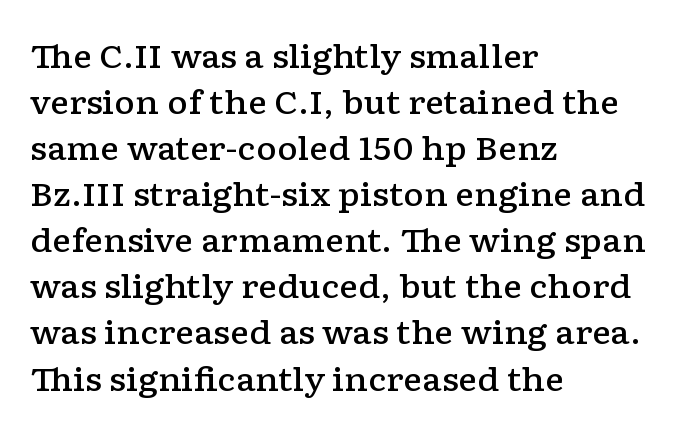
Leading: standard. Bold? Not quite — semibold, heavier than regular but stopping short. Each letter keeps its own natural width here, so spacing adapts to shape. Compared with typical body copy, the letter spacing here is the same. Check under the words: just untouched page. A typesetter would label this face a serif.
